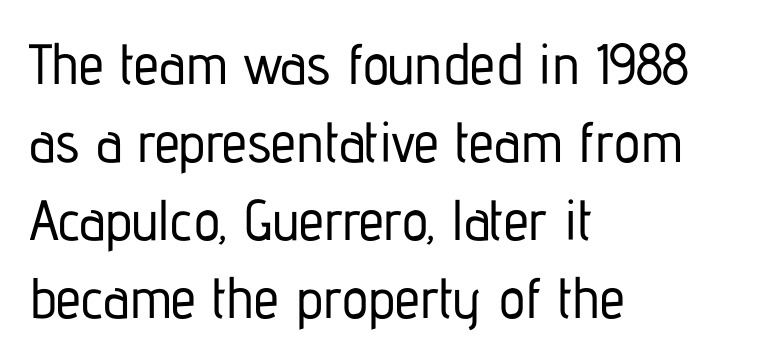
The image shows 57 px condensed sans-serif type, upright; set left-aligned, normal line spacing (1.37x), normal letter spacing, not underlined; low stroke contrast and a medium x-height.
